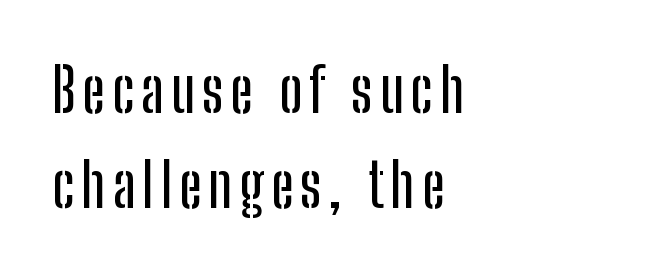
Spacing verdict: proportional, widths tailored to each character. Teacher's note: observe the even left margin — that is flush-left alignment. Type style note: lacks serifs. Evenly set lines give the paragraph a standard silhouette.
